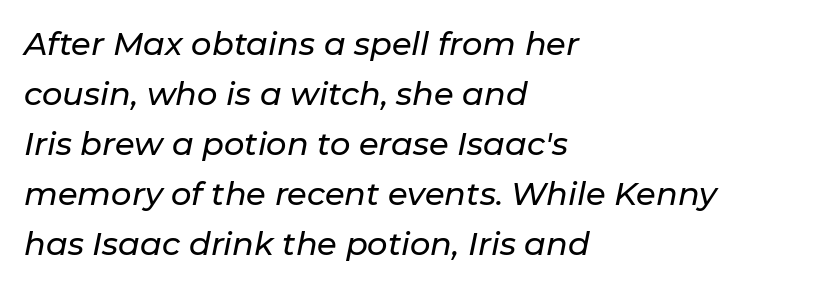
{"italic": "yes", "lean": "right", "slant_degrees": 11, "width": "normal", "stroke_contrast": "low", "x_height": "medium", "monospaced": "no", "underline": "no", "align": "left", "line_spacing": "normal", "line_spacing_ratio": 1.56, "letter_spacing": "normal", "letter_spacing_em": 0.0, "glyph_px": 32}
